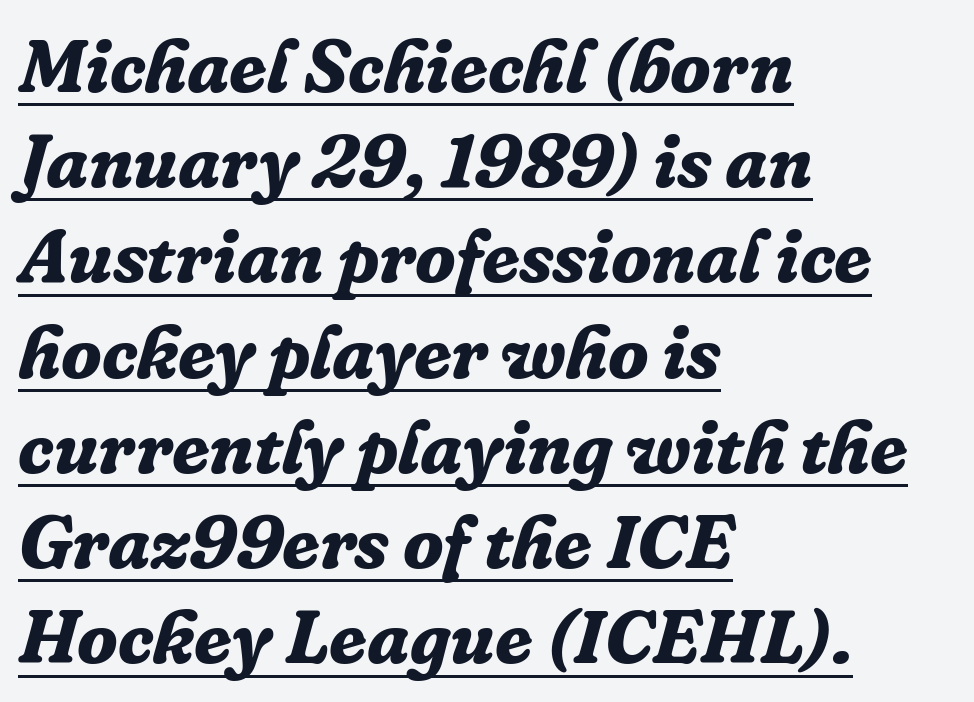
Q: Is the text bold? A: Yes.
Q: Is the text italic (slanted)? A: Yes, it leans right by about 16 degrees.
Q: Is the typeface a serif or a sans-serif typeface? A: Serif.
Q: Is the text underlined? A: Yes.
Q: How is the paragraph aligned? A: Left-aligned.
Q: Is the spacing between letters normal or unusually wide? A: Normal.
Q: Is the spacing between lines tight, normal or loose? A: Normal.
Q: Width (condensed, normal, or wide)? A: Normal.
Q: Stroke contrast? A: Low.
Q: x-height? A: Medium.
Q: Monospaced? A: No.
